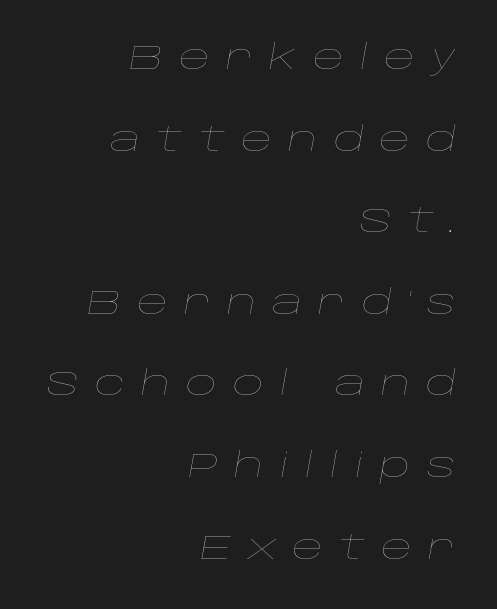
The rendering uses a large line-height, opening up the rows. The rendering uses natural spacing where letterforms have individual widths. Rendered with sloped, italic letterforms. The area under the type is left untouched. Layout note: lines flush right.
